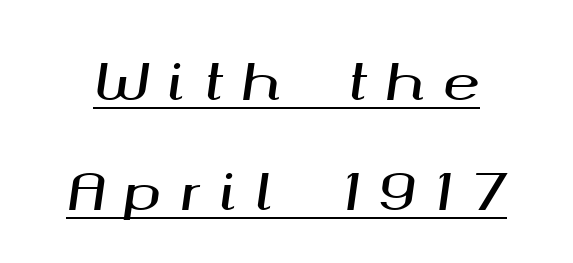
Slant detected: the letters are inclined. The rendering uses a large line-height, opening up the rows. Caption: lettering with a line underneath. The tracking reads as deliberately expanded to a designer's eye. Each letter keeps its own natural width here, so spacing adapts to shape.
